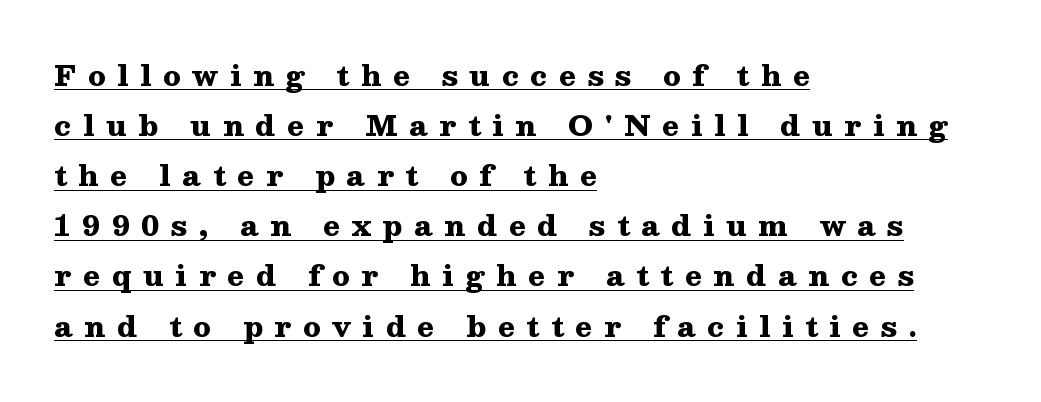
Q: Is the text bold? A: Yes.
Q: Is the text italic (slanted)? A: No, it is upright.
Q: Is the typeface a serif or a sans-serif typeface? A: Serif.
Q: Is the text underlined? A: Yes.
Q: How is the paragraph aligned? A: Left-aligned.
Q: Is the spacing between letters normal or unusually wide? A: Unusually wide.
Q: Width (condensed, normal, or wide)? A: Wide.
Q: Stroke contrast? A: Medium.
Q: x-height? A: Medium.
Q: Monospaced? A: No.
